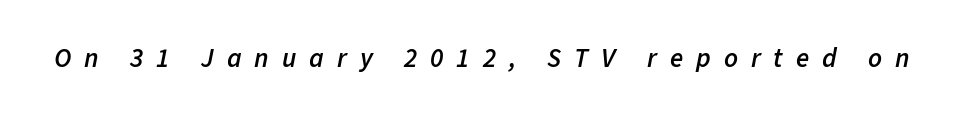
Only glyphs here, with clear space below each row. The rendering applies a slant to the glyphs. What stands out about the letter spacing? Its width — letters are far apart. Stems and bowls a touch heavier than normal — semibold.
